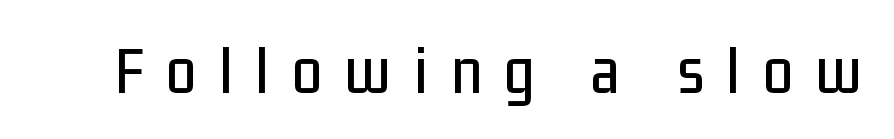
Q: Is the text italic (slanted)? A: No, it is upright.
Q: Is the typeface a serif or a sans-serif typeface? A: Sans-serif.
Q: Is the text underlined? A: No.
Q: Is the spacing between letters normal or unusually wide? A: Unusually wide.
Q: Width (condensed, normal, or wide)? A: Condensed.
Q: Stroke contrast? A: Low.
Q: x-height? A: Medium.
Q: Monospaced? A: No.
